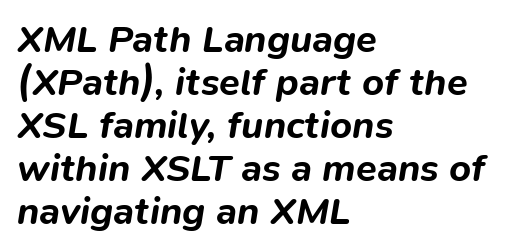
The image shows 38 px bold type, italic (leaning right); set left-aligned, tight line spacing (1.13x), normal letter spacing, not underlined; low stroke contrast and a medium x-height.
